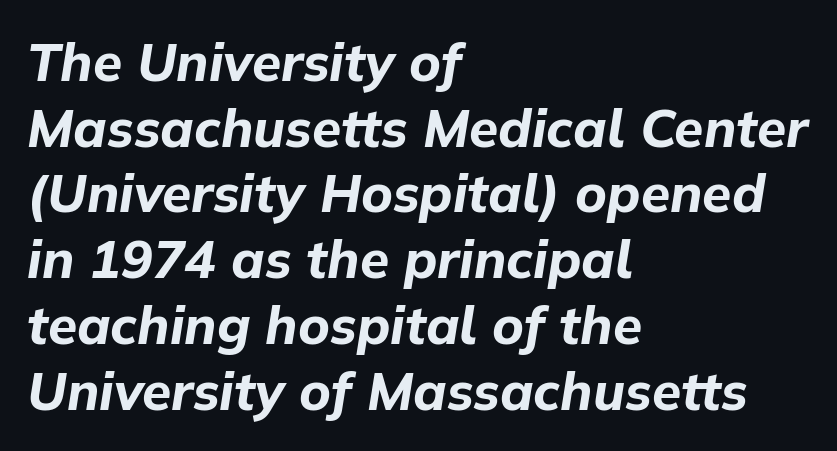
Q: Is the text bold? A: Yes.
Q: Is the text italic (slanted)? A: Yes, it leans right by about 9 degrees.
Q: Is the text underlined? A: No.
Q: How is the paragraph aligned? A: Left-aligned.
Q: Is the spacing between letters normal or unusually wide? A: Normal.
Q: Width (condensed, normal, or wide)? A: Normal.
Q: Stroke contrast? A: Low.
Q: x-height? A: Medium.
Q: Monospaced? A: No.
